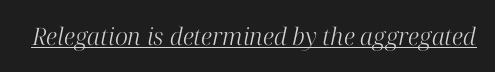
{"italic": "yes", "lean": "right", "slant_degrees": 12, "bold": "no", "underline": "yes", "letter_spacing": "normal", "letter_spacing_em": 0.0, "glyph_px": 24}
